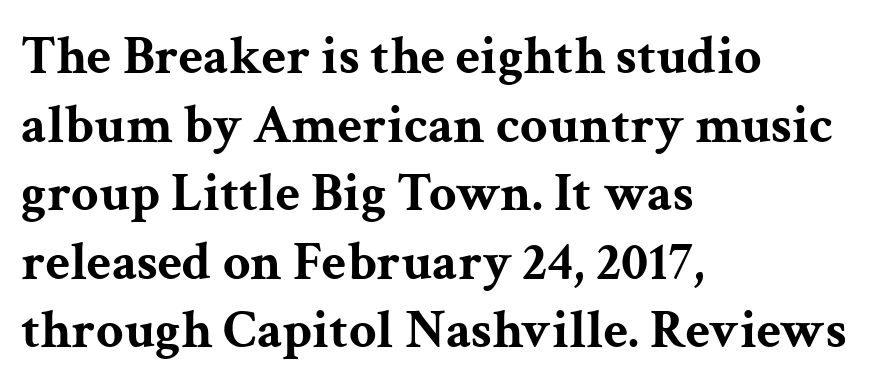
The space directly below the letters is spotless. Words appear dense and cohesive because spacing is normal. Rendered with straight, roman letterforms. This block has exactly the height ordinary leading produces. Spacing verdict: proportional, widths tailored to each character. Compared with an ordinary text face, these strokes are far heavier — a full bold.
